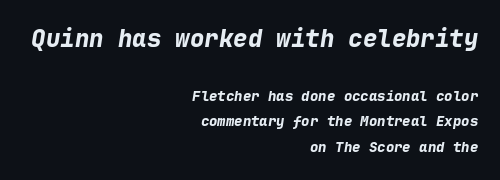
The setting favours the right margin, as signatures and pull-quotes sometimes do. Every character sits at an angle, as italics do. Bold? Absolutely — the strokes are thick and heavy. The space directly below the letters is spotless. Standard letterfit; no display-style spreading of the glyphs. Two sizes are in play, and the larger belongs to the first block.
